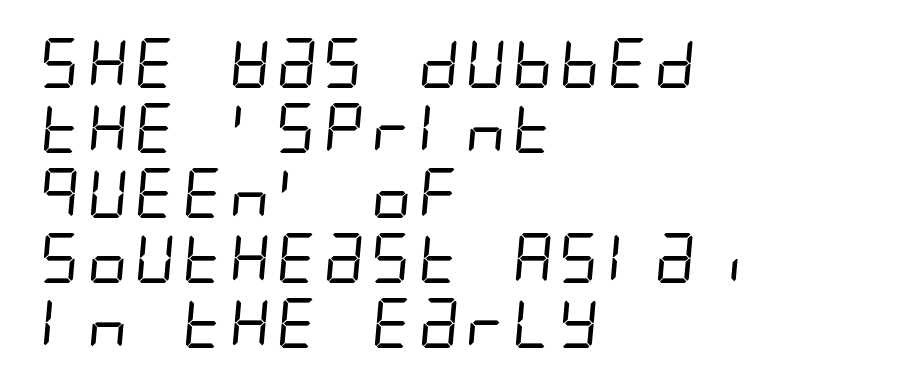
{"serif": "no", "bold": "no", "weight": "regular", "width": "condensed", "stroke_contrast": "low", "x_height": "large", "underline": "no", "align": "left", "line_spacing": "normal", "line_spacing_ratio": 1.3, "letter_spacing": "normal", "letter_spacing_em": 0.0, "glyph_px": 50}
